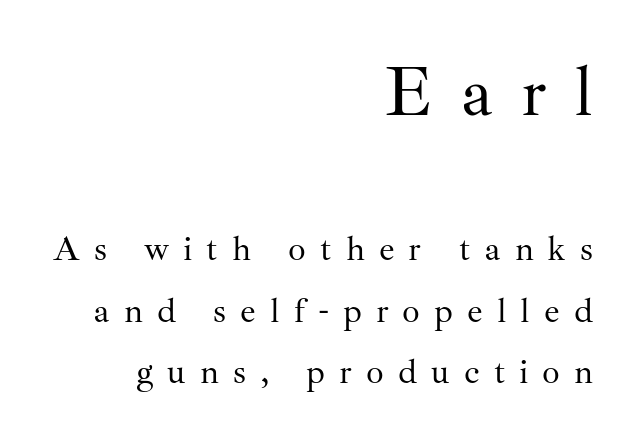
Q: Is the text bold? A: No.
Q: Is the text italic (slanted)? A: No, it is upright.
Q: Is the typeface a serif or a sans-serif typeface? A: Serif.
Q: Is the text underlined? A: No.
Q: How is the paragraph aligned? A: Right-aligned.
Q: Is the spacing between letters normal or unusually wide? A: Unusually wide.
Q: Which block of text is set in a larger size, the first (top) or the second (bottom)? A: The first (top) one.
Q: Width (condensed, normal, or wide)? A: Normal.
Q: Stroke contrast? A: Medium.
Q: x-height? A: Small.
Q: Monospaced? A: No.
